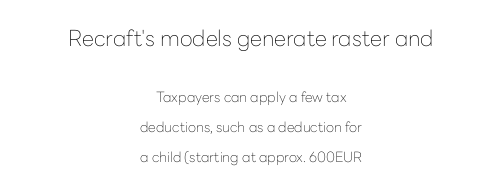
The image shows 22 px text type, upright; set centered, loose line spacing (2.15x), normal letter spacing, not underlined; the first (top) block is 1.57x larger.
